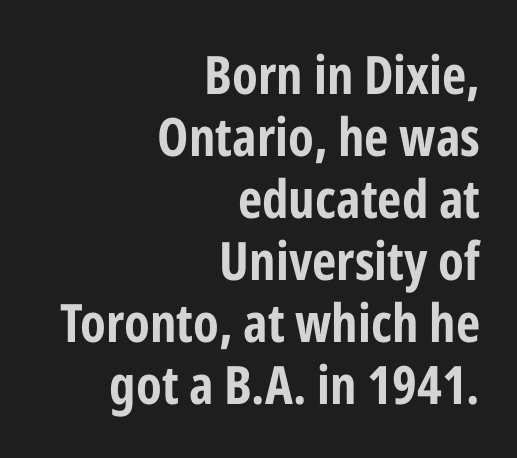
Think of a printed novel: that variable character pitch is what you see here. I'd call this a sans setting — the letters go barefoot. In terms of posture, this sample is upright. Tracking here is standard; glyphs follow each other at the usual distance. The typesetter chose a ragged-left arrangement here.
